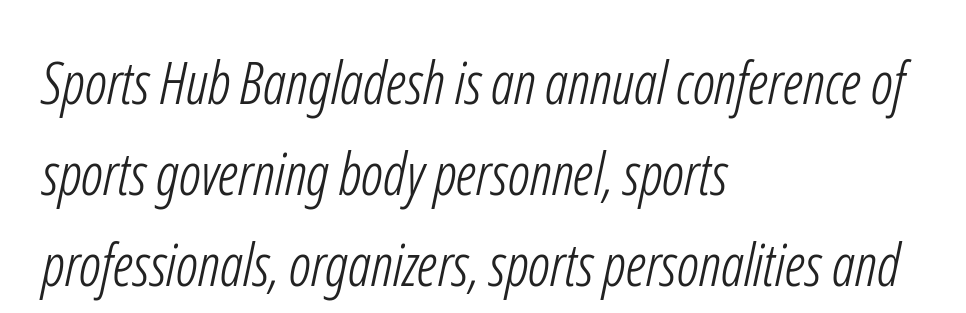
Stem width sits at or under what a default text font uses. Nobody drew a line under any word here. Honestly, the row spacing looks completely unremarkable. Does the copy run flush right? No — it runs flush left. The rendering shows plain stroke endings on the letterforms — a sans-serif design.
